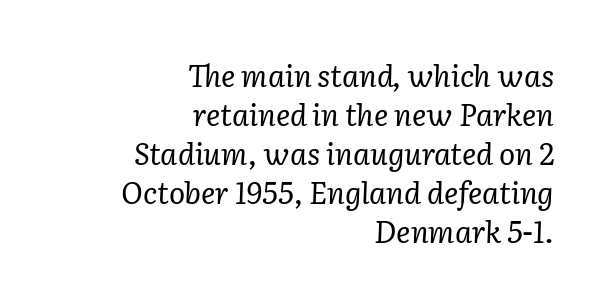
{"serif": "yes", "italic": "yes", "lean": "right", "slant_degrees": 2, "bold": "no", "weight": "regular", "width": "normal", "stroke_contrast": "low", "x_height": "medium", "monospaced": "no", "underline": "no", "align": "right", "line_spacing": "normal", "line_spacing_ratio": 1.3, "letter_spacing": "normal", "letter_spacing_em": 0.0, "glyph_px": 30}
